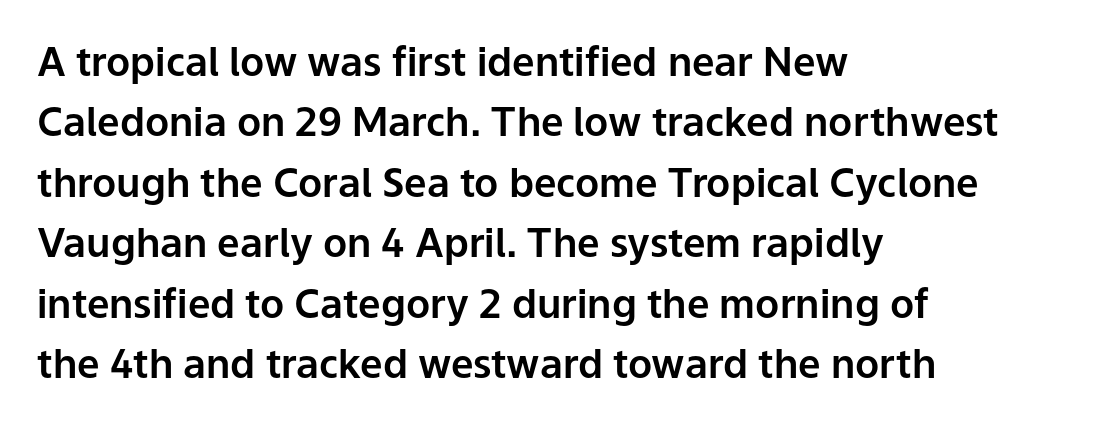
{"serif": "no", "italic": "no", "width": "normal", "stroke_contrast": "low", "x_height": "medium", "monospaced": "no", "underline": "no", "align": "left", "line_spacing": "normal", "line_spacing_ratio": 1.51, "letter_spacing": "normal", "letter_spacing_em": 0.0, "glyph_px": 40}
